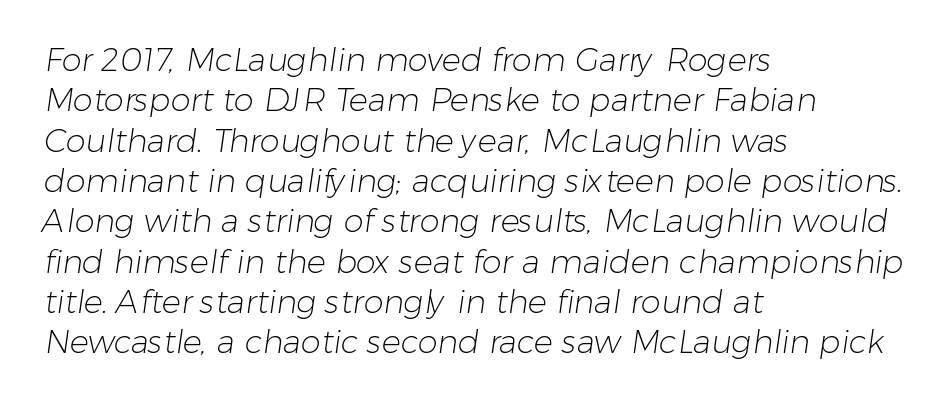
The image shows 32 px light sans-serif type; set left-aligned, normal line spacing (1.26x), normal letter spacing, not underlined; low stroke contrast and a medium x-height.
